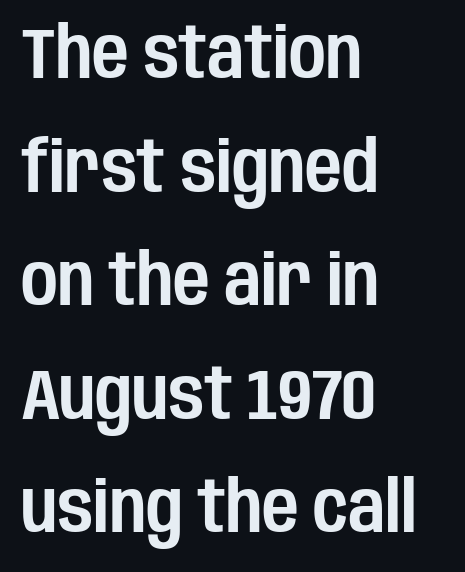
This sample is left-justified, so line endings fall wherever the words run out. One glance says typical: line gaps are just what's usual. A typesetter would call this proportional, since set widths differ per character. The string is rendered with underlining switched off. No extra tracking has been applied to these lines.
